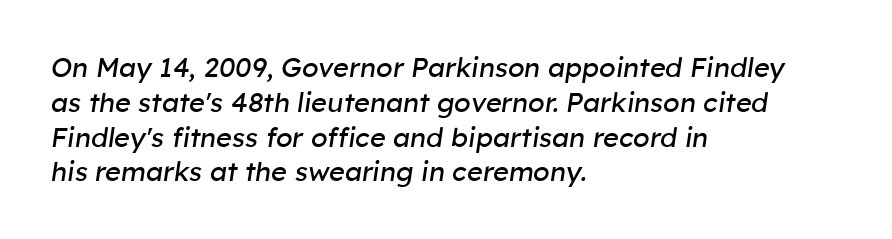
Line starts are locked; line ends wander. In terms of letterspacing, this is plain default setting. Evenly set lines give the paragraph a standard silhouette. Lines of text with bare space underneath. No letter is thick-stroked: the sample isn't bold. You can tell it's italic because the verticals aren't actually vertical.
